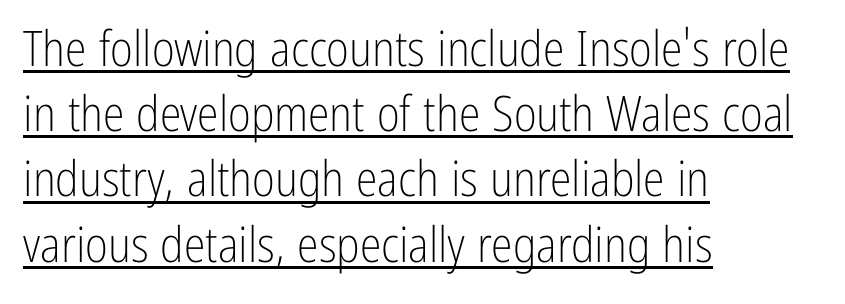
{"serif": "no", "italic": "no", "bold": "no", "weight": "light", "width": "condensed", "stroke_contrast": "low", "x_height": "medium", "monospaced": "no", "underline": "yes", "align": "left", "line_spacing": "normal", "line_spacing_ratio": 1.33, "letter_spacing": "normal", "letter_spacing_em": 0.0, "glyph_px": 49}
